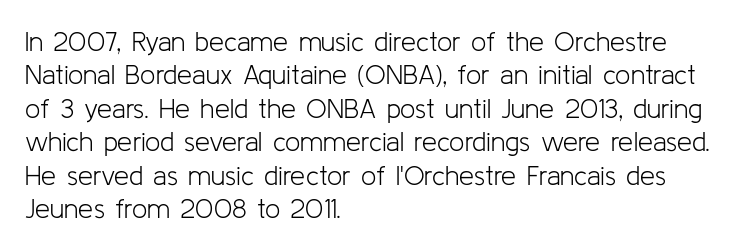
{"italic": "no", "bold": "no", "underline": "no", "align": "left", "line_spacing_ratio": 1.24, "letter_spacing": "normal", "letter_spacing_em": 0.0, "glyph_px": 27}
